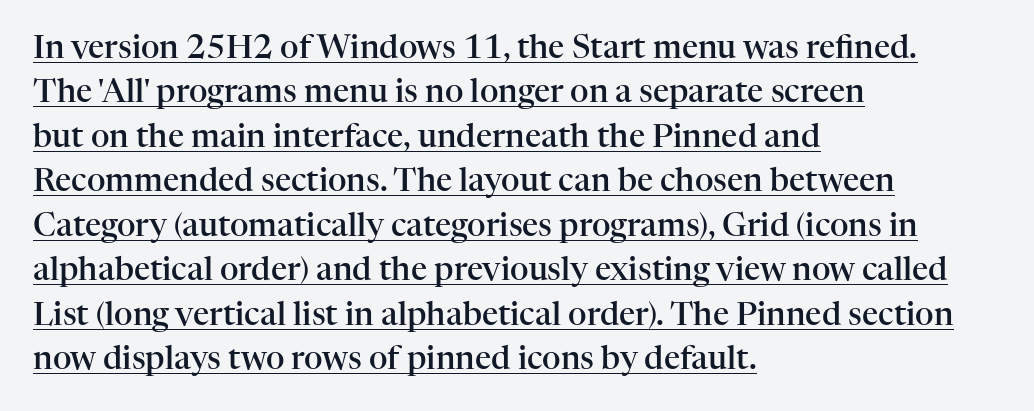
{"serif": "yes", "italic": "no", "bold": "semi", "weight": "semibold", "width": "normal", "stroke_contrast": "high", "x_height": "medium", "monospaced": "no", "underline": "yes", "align": "left", "line_spacing": "normal", "line_spacing_ratio": 1.39, "letter_spacing": "normal", "letter_spacing_em": 0.0, "glyph_px": 32}
